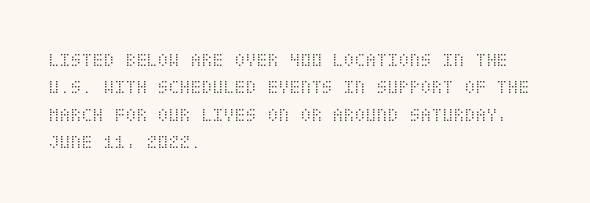
Q: Is the text bold? A: No.
Q: Is the text italic (slanted)? A: No, it is upright.
Q: Is the text underlined? A: No.
Q: How is the paragraph aligned? A: Left-aligned.
Q: Is the spacing between letters normal or unusually wide? A: Normal.
Q: Is the spacing between lines tight, normal or loose? A: Normal.
